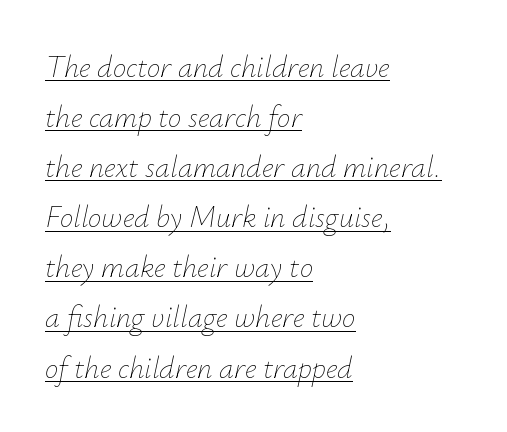
Q: Is the text bold? A: No.
Q: Is the text italic (slanted)? A: Yes, it leans right by about 12 degrees.
Q: Is the text underlined? A: Yes.
Q: How is the paragraph aligned? A: Left-aligned.
Q: Is the spacing between letters normal or unusually wide? A: Normal.
Q: Is the spacing between lines tight, normal or loose? A: Normal.
Q: Width (condensed, normal, or wide)? A: Normal.
Q: Stroke contrast? A: Low.
Q: x-height? A: Small.
Q: Monospaced? A: No.
